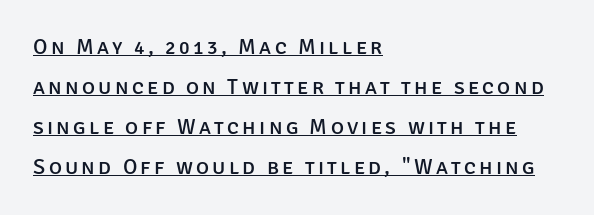
The image shows 22 px text type, upright; set left-aligned, line spacing 1.82x, underlined.
